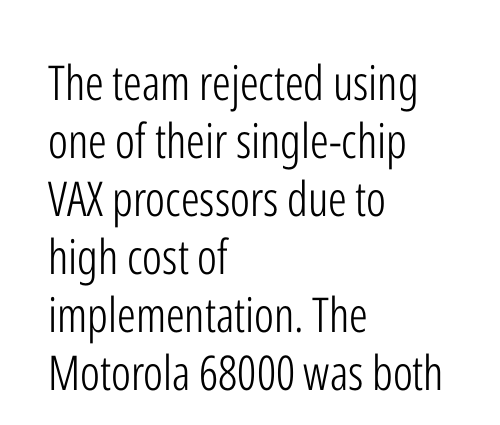
Vertical stems look standard width or narrower in stroke. These lines stack with their left ends in a neat column. This is roman type, the default non-slanted kind. These lines are rendered in a variable-pitch font. Descender tails drop into unmarked territory.
